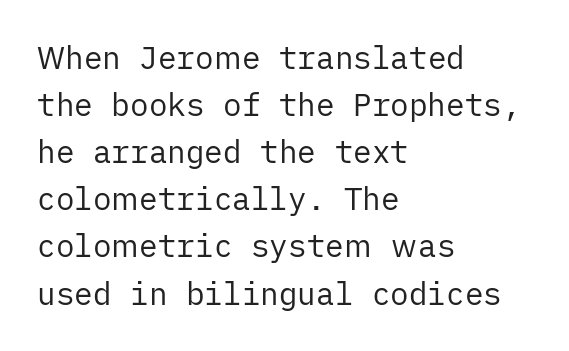
Q: Is the text bold? A: No.
Q: Is the text italic (slanted)? A: No, it is upright.
Q: Is the typeface a serif or a sans-serif typeface? A: Sans-serif.
Q: Is the text underlined? A: No.
Q: How is the paragraph aligned? A: Left-aligned.
Q: Is the spacing between letters normal or unusually wide? A: Normal.
Q: Is the spacing between lines tight, normal or loose? A: Normal.
Q: Width (condensed, normal, or wide)? A: Normal.
Q: Stroke contrast? A: Low.
Q: x-height? A: Medium.
